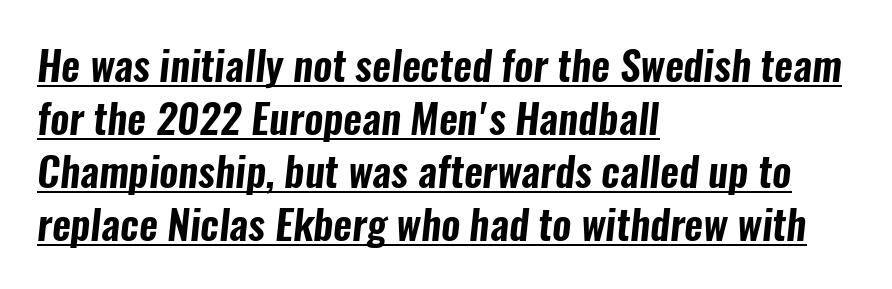
{"serif": "no", "width": "condensed", "stroke_contrast": "low", "x_height": "medium", "monospaced": "no", "underline": "yes", "align": "left", "line_spacing": "normal", "line_spacing_ratio": 1.29, "letter_spacing": "normal", "letter_spacing_em": 0.0, "glyph_px": 41}
